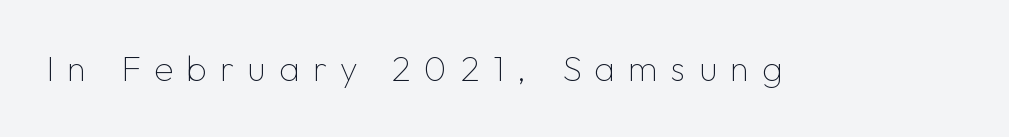
Check under the words: just untouched page. The type family on display is of the sans-serif kind. The specimen reads as upright at a glance. In terms of letterspacing, this is a distinctly airy, spread setting. Ink coverage per letter is moderate at most.
